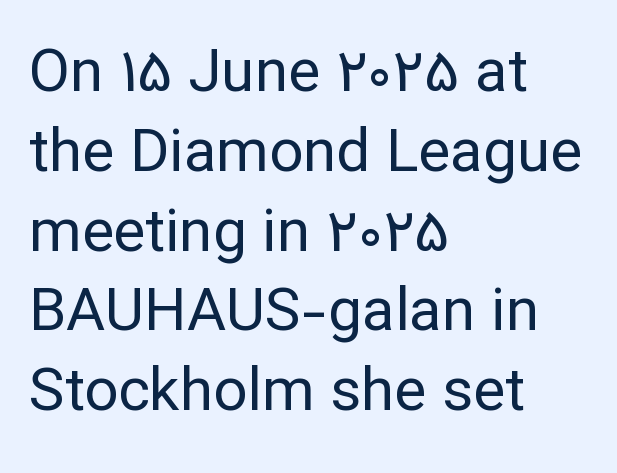
Q: Is the text bold? A: No.
Q: Is the text italic (slanted)? A: No, it is upright.
Q: Is the typeface a serif or a sans-serif typeface? A: Sans-serif.
Q: Is the text underlined? A: No.
Q: How is the paragraph aligned? A: Left-aligned.
Q: Is the spacing between letters normal or unusually wide? A: Normal.
Q: Is the spacing between lines tight, normal or loose? A: Normal.
Q: Width (condensed, normal, or wide)? A: Normal.
Q: Stroke contrast? A: Low.
Q: x-height? A: Medium.
Q: Monospaced? A: No.
